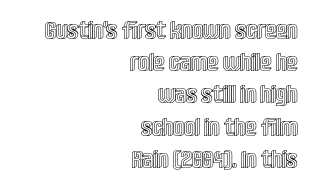
{"italic": "no", "underline": "no", "align": "right", "line_spacing": "normal", "line_spacing_ratio": 1.29, "letter_spacing": "normal", "letter_spacing_em": 0.0, "glyph_px": 25}
